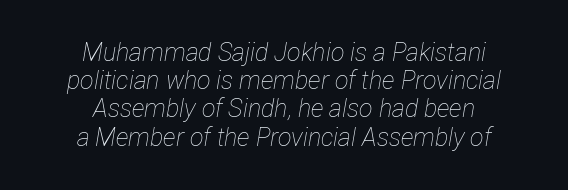
Q: Is the text bold? A: No.
Q: Is the text italic (slanted)? A: Yes, it leans right by about 12 degrees.
Q: Is the text underlined? A: No.
Q: How is the paragraph aligned? A: Centered.
Q: Is the spacing between letters normal or unusually wide? A: Normal.
Q: Is the spacing between lines tight, normal or loose? A: Tight.
